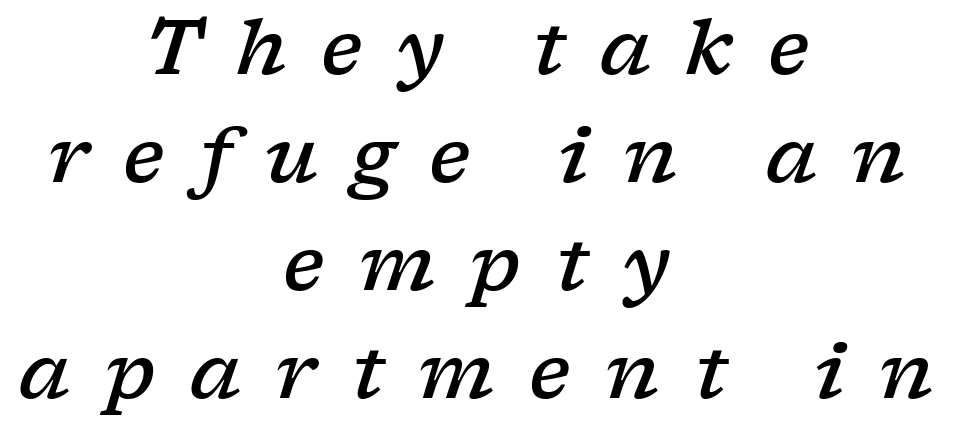
Q: Is the text bold? A: Semi-bold.
Q: Is the text italic (slanted)? A: Yes, it leans right by about 17 degrees.
Q: Is the typeface a serif or a sans-serif typeface? A: Serif.
Q: Is the text underlined? A: No.
Q: How is the paragraph aligned? A: Centered.
Q: Is the spacing between letters normal or unusually wide? A: Unusually wide.
Q: Is the spacing between lines tight, normal or loose? A: Normal.
Q: Width (condensed, normal, or wide)? A: Wide.
Q: Stroke contrast? A: Low.
Q: x-height? A: Medium.
Q: Monospaced? A: No.
